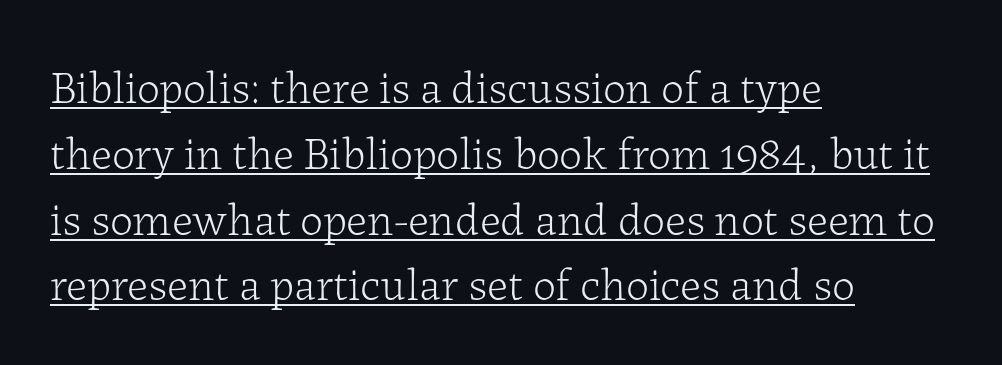
Q: Is the text bold? A: No.
Q: Is the text italic (slanted)? A: No, it is upright.
Q: Is the typeface a serif or a sans-serif typeface? A: Serif.
Q: Is the text underlined? A: Yes.
Q: How is the paragraph aligned? A: Left-aligned.
Q: Is the spacing between letters normal or unusually wide? A: Normal.
Q: Is the spacing between lines tight, normal or loose? A: Normal.
Q: Width (condensed, normal, or wide)? A: Normal.
Q: Stroke contrast? A: Low.
Q: x-height? A: Medium.
Q: Monospaced? A: No.
